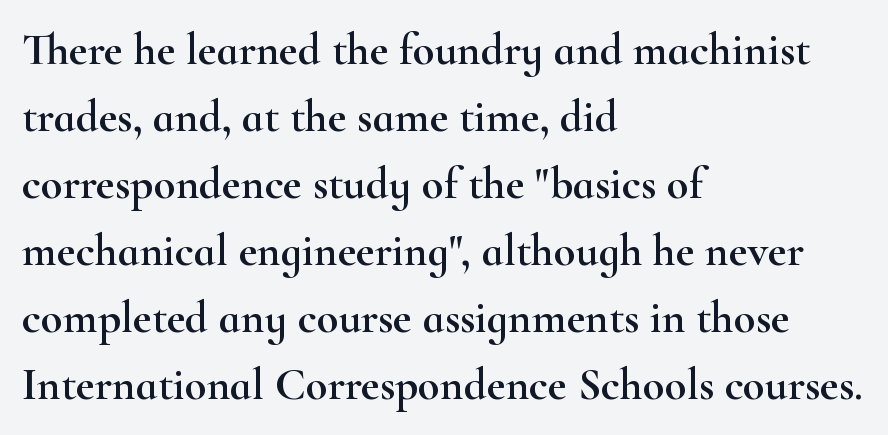
{"serif": "yes", "italic": "no", "width": "wide", "stroke_contrast": "high", "x_height": "small", "monospaced": "no", "underline": "no", "align": "left", "line_spacing": "normal", "line_spacing_ratio": 1.49, "letter_spacing": "normal", "letter_spacing_em": 0.0, "glyph_px": 45}
